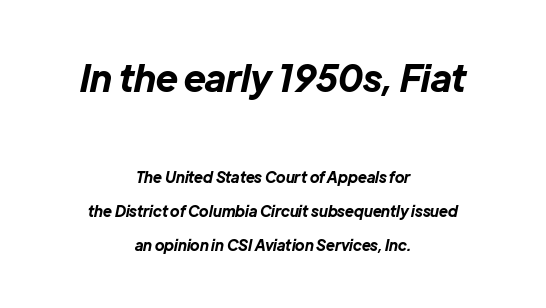
Q: Is the text bold? A: Yes.
Q: Is the text italic (slanted)? A: Yes, it leans right by about 12 degrees.
Q: Is the text underlined? A: No.
Q: How is the paragraph aligned? A: Centered.
Q: Is the spacing between letters normal or unusually wide? A: Normal.
Q: Is the spacing between lines tight, normal or loose? A: Loose.
Q: Which block of text is set in a larger size, the first (top) or the second (bottom)? A: The first (top) one.
Q: Width (condensed, normal, or wide)? A: Normal.
Q: Stroke contrast? A: Low.
Q: x-height? A: Medium.
Q: Monospaced? A: No.
